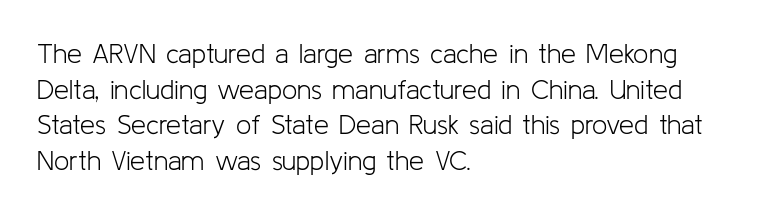
Q: Is the text bold? A: No.
Q: Is the text italic (slanted)? A: No, it is upright.
Q: Is the text underlined? A: No.
Q: How is the paragraph aligned? A: Left-aligned.
Q: Is the spacing between letters normal or unusually wide? A: Normal.
Q: Is the spacing between lines tight, normal or loose? A: Normal.
